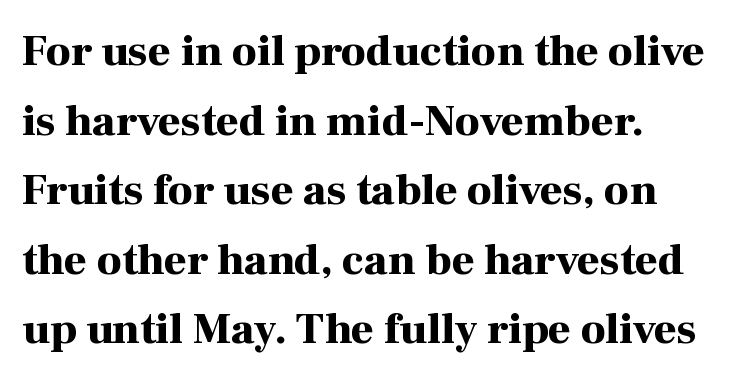
{"serif": "yes", "italic": "no", "bold": "yes", "weight": "bold", "width": "normal", "stroke_contrast": "high", "x_height": "medium", "monospaced": "no", "underline": "no", "align": "left", "line_spacing": "normal", "line_spacing_ratio": 1.58, "letter_spacing": "normal", "letter_spacing_em": 0.0, "glyph_px": 44}
